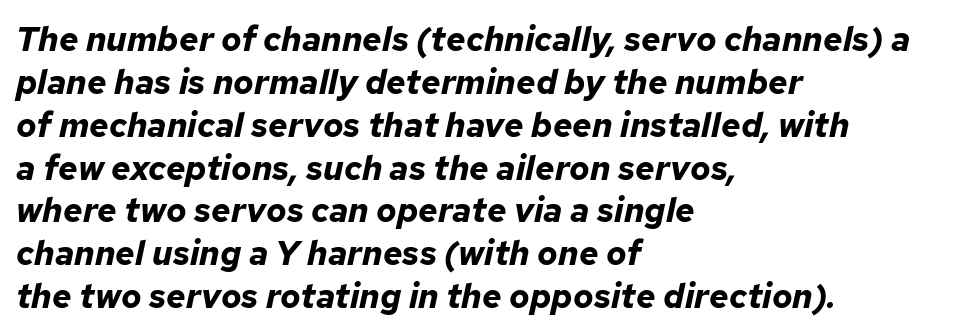
Q: Is the text bold? A: Yes.
Q: Is the text italic (slanted)? A: Yes, it leans right by about 12 degrees.
Q: Is the text underlined? A: No.
Q: How is the paragraph aligned? A: Left-aligned.
Q: Is the spacing between letters normal or unusually wide? A: Normal.
Q: Is the spacing between lines tight, normal or loose? A: Normal.
Q: Width (condensed, normal, or wide)? A: Normal.
Q: Stroke contrast? A: Low.
Q: x-height? A: Medium.
Q: Monospaced? A: No.
